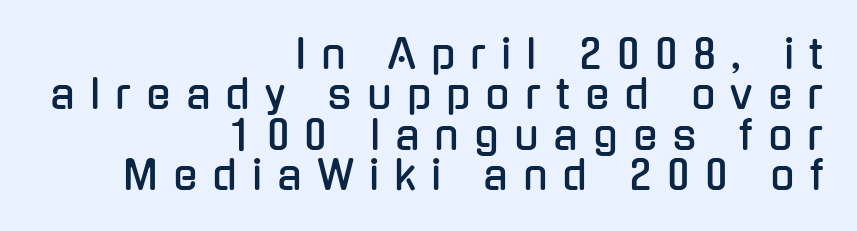
{"serif": "no", "italic": "no", "width": "condensed", "stroke_contrast": "low", "x_height": "medium", "monospaced": "no", "underline": "no", "align": "right", "line_spacing": "tight", "line_spacing_ratio": 1.01, "letter_spacing": "wide", "letter_spacing_em": 0.38, "glyph_px": 40}
